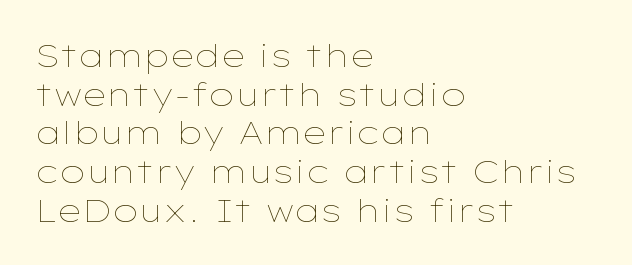
The image shows 32 px thin, wide type, upright; set left-aligned, line spacing 1.21x, normal letter spacing, not underlined; low stroke contrast and a medium x-height.
